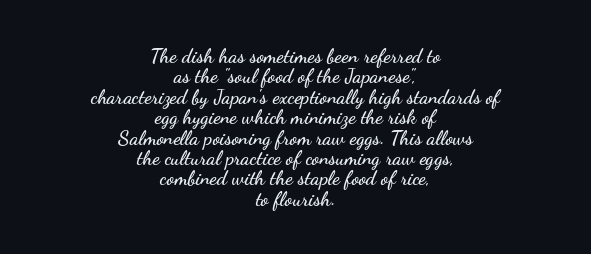
This sample trades vertical openness for compactness between lines. Underlining? Definitely not there. Leftover space on each line is divided equally before and after the words.
